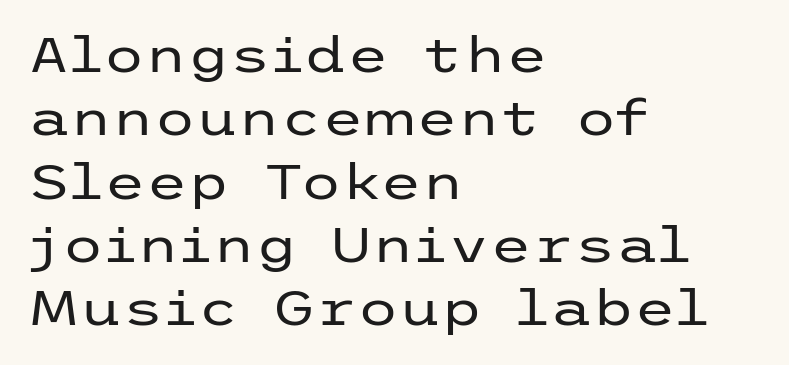
Q: Is the text bold? A: No.
Q: Is the text italic (slanted)? A: No, it is upright.
Q: Is the typeface a serif or a sans-serif typeface? A: Sans-serif.
Q: Is the text underlined? A: No.
Q: How is the paragraph aligned? A: Left-aligned.
Q: Is the spacing between letters normal or unusually wide? A: Normal.
Q: Is the spacing between lines tight, normal or loose? A: Normal.
Q: Width (condensed, normal, or wide)? A: Wide.
Q: Stroke contrast? A: Low.
Q: x-height? A: Medium.
